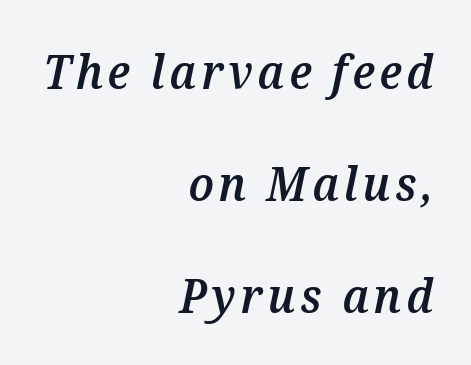
Q: Is the text bold? A: Semi-bold.
Q: Is the text italic (slanted)? A: Yes, it leans right by about 12 degrees.
Q: Is the text underlined? A: No.
Q: How is the paragraph aligned? A: Right-aligned.
Q: Is the spacing between lines tight, normal or loose? A: Loose.
Q: Width (condensed, normal, or wide)? A: Normal.
Q: Stroke contrast? A: Medium.
Q: x-height? A: Medium.
Q: Monospaced? A: No.
